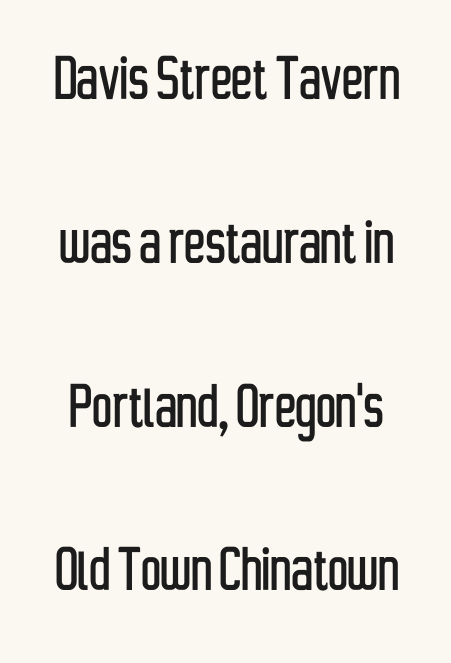
Q: Is the text italic (slanted)? A: No, it is upright.
Q: Is the typeface a serif or a sans-serif typeface? A: Sans-serif.
Q: Is the text underlined? A: No.
Q: Is the spacing between letters normal or unusually wide? A: Normal.
Q: Is the spacing between lines tight, normal or loose? A: Loose.
Q: Width (condensed, normal, or wide)? A: Condensed.
Q: Stroke contrast? A: Low.
Q: x-height? A: Medium.
Q: Monospaced? A: No.
